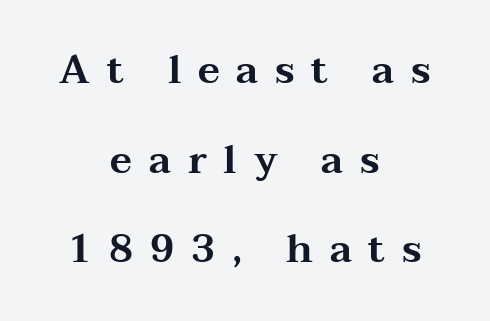
{"serif": "yes", "italic": "no", "width": "wide", "stroke_contrast": "medium", "x_height": "medium", "monospaced": "no", "underline": "no", "align": "center", "line_spacing": "loose", "line_spacing_ratio": 2.3, "letter_spacing": "wide", "letter_spacing_em": 0.43, "glyph_px": 39}
